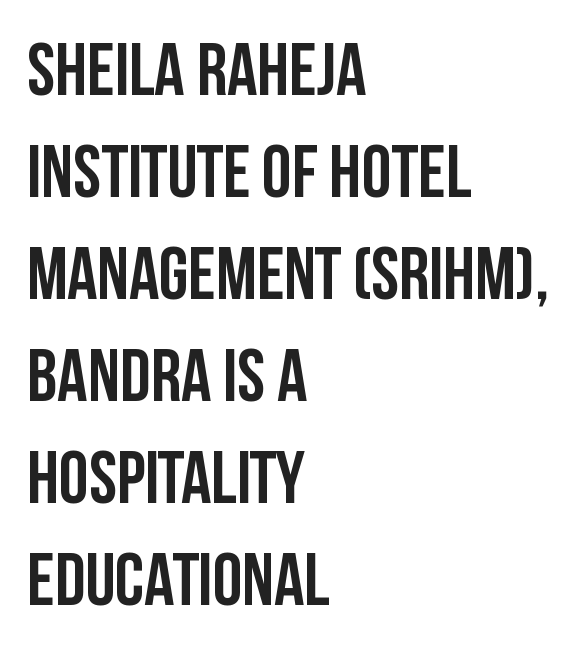
The image shows 75 px semibold, condensed sans-serif type, upright; set left-aligned, normal line spacing (1.36x), normal letter spacing, not underlined; low stroke contrast and a large x-height.
